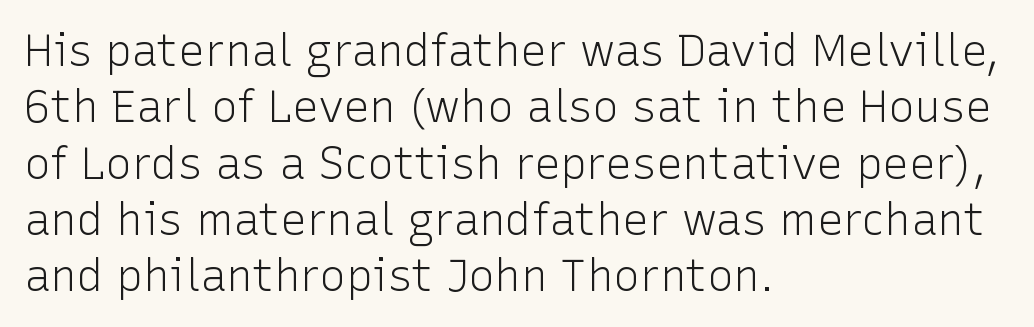
{"serif": "no", "italic": "no", "bold": "no", "weight": "light", "width": "normal", "stroke_contrast": "low", "x_height": "medium", "monospaced": "no", "underline": "no", "align": "left", "line_spacing": "normal", "line_spacing_ratio": 1.28, "letter_spacing": "normal", "letter_spacing_em": 0.0, "glyph_px": 44}
